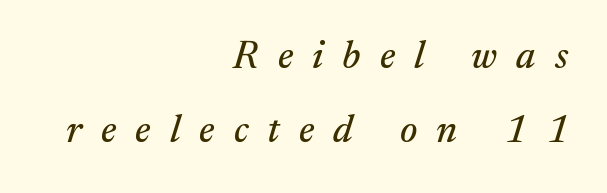
The text block is weighted toward the right margin, trailing off unevenly leftward. Look at the tracking — it's clearly loosened, letters drifting apart. A clean baseline with only descenders dipping below it. The lines are spread far apart with generous leading.
